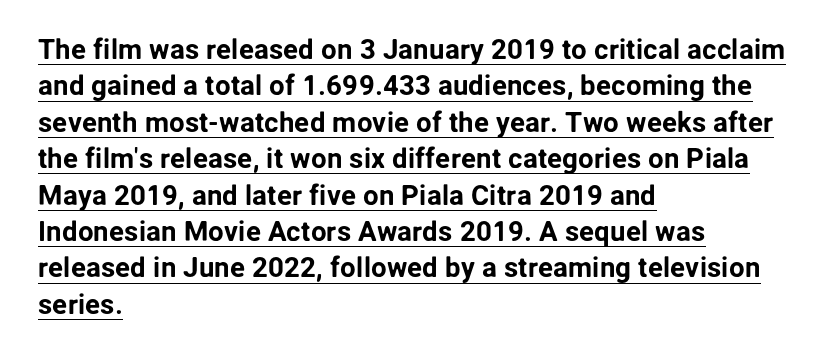
The image shows 28 px sans-serif type, upright; set left-aligned, normal line spacing (1.3x), normal letter spacing, underlined; low stroke contrast and a medium x-height.
